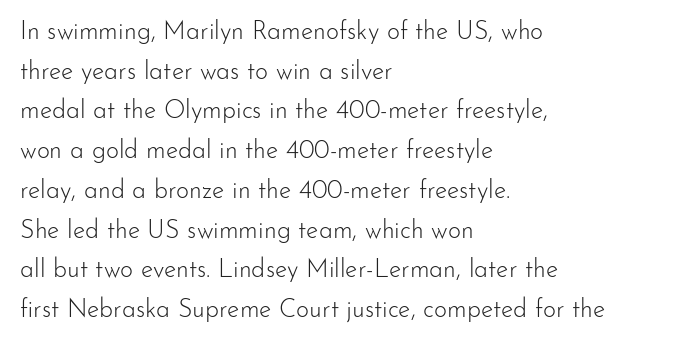
{"italic": "no", "bold": "no", "underline": "no", "align": "left", "line_spacing": "normal", "line_spacing_ratio": 1.59, "letter_spacing": "normal", "letter_spacing_em": 0.0, "glyph_px": 25}
